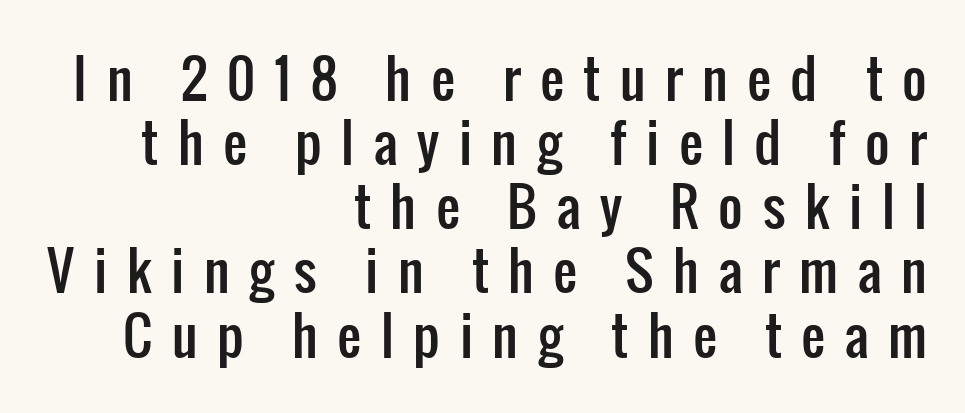
{"serif": "no", "italic": "no", "width": "condensed", "stroke_contrast": "low", "x_height": "medium", "monospaced": "no", "underline": "no", "align": "right", "line_spacing_ratio": 1.21, "letter_spacing": "wide", "letter_spacing_em": 0.37, "glyph_px": 53}
